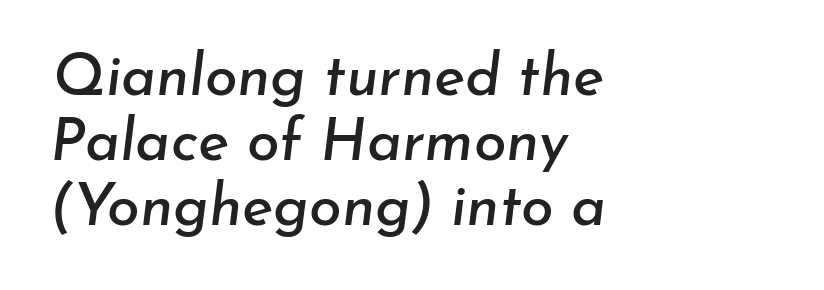
The image shows 59 px text type, italic (leaning right); set left-aligned, tight line spacing (1.1x), normal letter spacing, not underlined; low stroke contrast and a small x-height.
